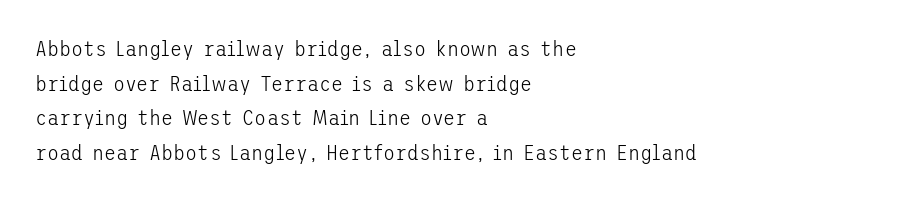
Which margin do the lines hug? The left one — the right edge is uneven. This is roman type, the default non-slanted kind. Summary of vertical rhythm: regular, with standard interline spacing. These glyphs show unthickened strokes, regular width or finer. The rendering keeps characters at their native spacing. The gap between lines stays unmarked.
